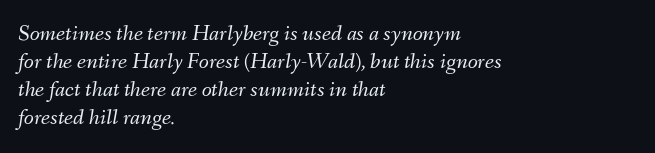
Has an underline been added? It has not. Line beginnings align vertically; line endings do not. Characters are canted at an angle relative to the baseline's perpendicular. Tracking value appears to be zero — textbook default spacing.
